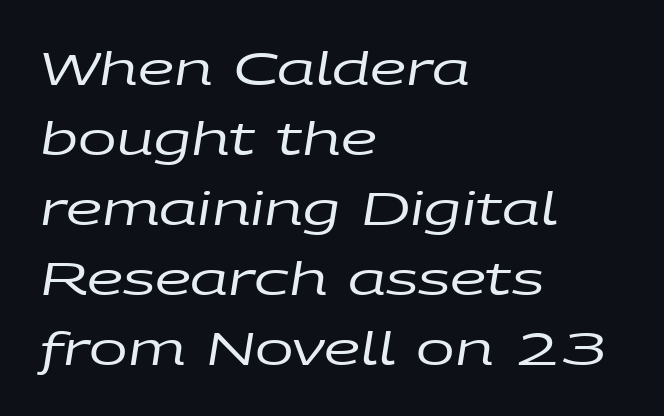
Q: Is the text bold? A: No.
Q: Is the text italic (slanted)? A: Yes, it leans right by about 9 degrees.
Q: Is the text underlined? A: No.
Q: How is the paragraph aligned? A: Left-aligned.
Q: Is the spacing between letters normal or unusually wide? A: Normal.
Q: Is the spacing between lines tight, normal or loose? A: Normal.
Q: Width (condensed, normal, or wide)? A: Wide.
Q: Stroke contrast? A: Low.
Q: x-height? A: Large.
Q: Monospaced? A: No.
